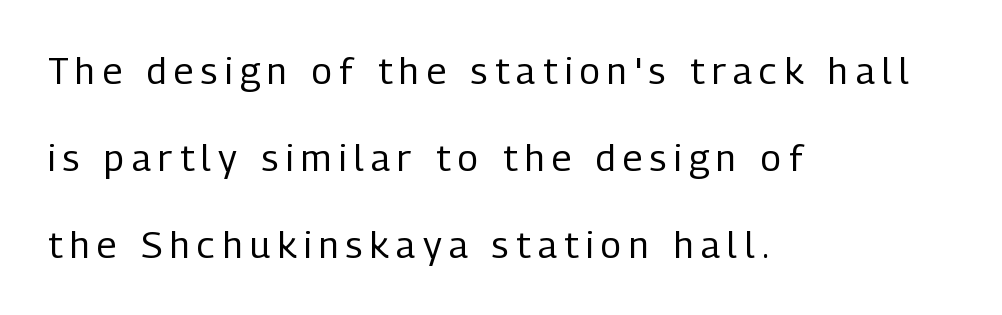
The image shows 37 px regular-weight, condensed sans-serif type, upright; set left-aligned, loose line spacing (2.35x), unusually wide letter spacing (+0.2 em), not underlined; low stroke contrast and a medium x-height.
